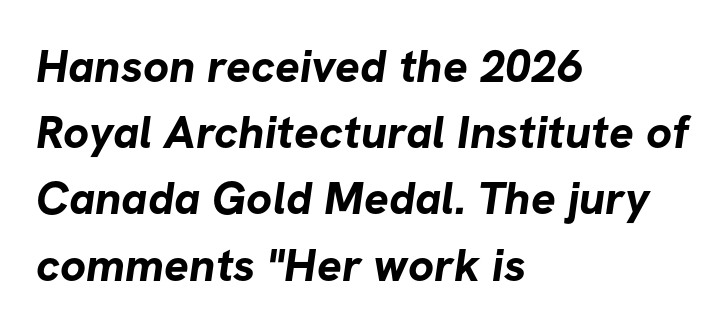
The image shows 46 px bold sans-serif type; set left-aligned, normal line spacing (1.44x), normal letter spacing, not underlined; low stroke contrast and a medium x-height.
